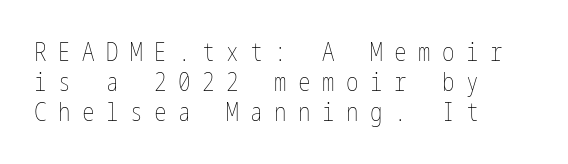
The image shows 25 px text type, upright; set left-aligned, line spacing 1.21x, unusually wide letter spacing (+0.46 em), not underlined.
